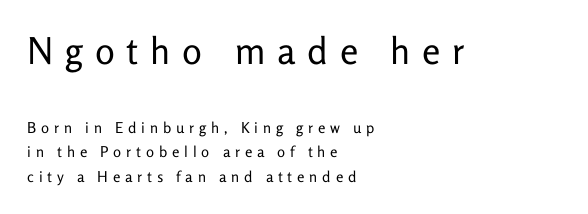
Q: Is the text bold? A: No.
Q: Is the text italic (slanted)? A: No, it is upright.
Q: Is the typeface a serif or a sans-serif typeface? A: Sans-serif.
Q: Is the text underlined? A: No.
Q: How is the paragraph aligned? A: Left-aligned.
Q: Is the spacing between letters normal or unusually wide? A: Unusually wide.
Q: Is the spacing between lines tight, normal or loose? A: Normal.
Q: Which block of text is set in a larger size, the first (top) or the second (bottom)? A: The first (top) one.
Q: Width (condensed, normal, or wide)? A: Normal.
Q: Stroke contrast? A: Low.
Q: x-height? A: Medium.
Q: Monospaced? A: No.
